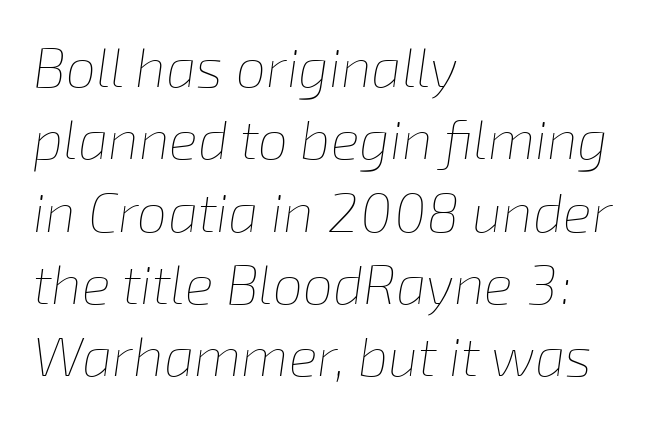
{"italic": "yes", "lean": "right", "slant_degrees": 8, "bold": "no", "weight": "thin", "width": "normal", "stroke_contrast": "low", "x_height": "medium", "monospaced": "no", "underline": "no", "align": "left", "line_spacing": "normal", "line_spacing_ratio": 1.34, "letter_spacing": "normal", "letter_spacing_em": 0.0, "glyph_px": 54}
